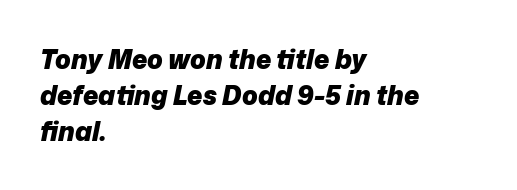
{"italic": "yes", "lean": "right", "slant_degrees": 12, "bold": "yes", "underline": "no", "align": "left", "line_spacing": "normal", "line_spacing_ratio": 1.38, "letter_spacing": "normal", "letter_spacing_em": 0.0, "glyph_px": 26}
